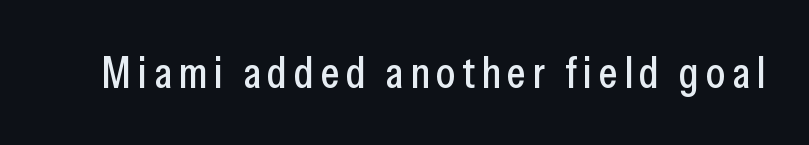
The designer went with a sans here, leaving each stem footless. Posture: vertical. Beneath every word, the page is bare. Is this a fixed-width face? No — the glyphs have proportional, varying widths.
